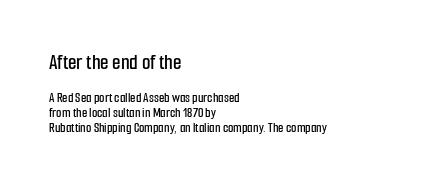
There is no visible air inserted between adjacent glyphs. Unlike italic type, these characters show no tilt at all. Decoration check: the copy has no underline. Leading: reduced.
